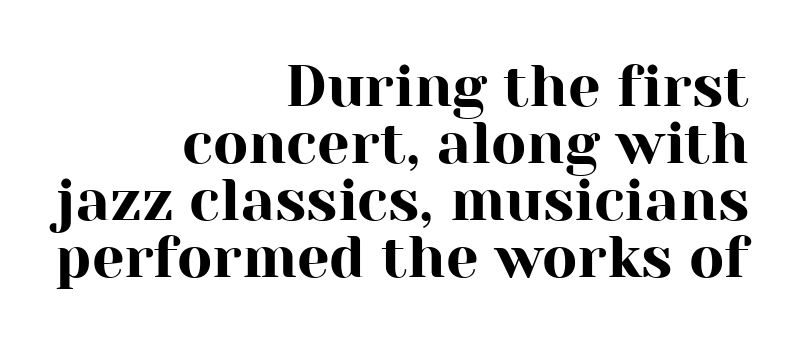
{"serif": "yes", "italic": "no", "width": "normal", "stroke_contrast": "high", "x_height": "medium", "monospaced": "no", "underline": "no", "align": "right", "line_spacing": "tight", "line_spacing_ratio": 0.98, "letter_spacing": "normal", "letter_spacing_em": 0.0, "glyph_px": 58}
